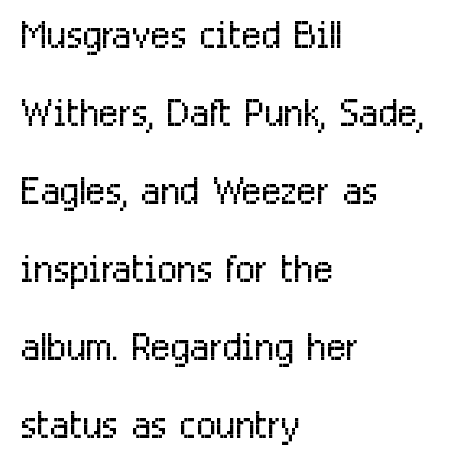
Q: Is the text bold? A: No.
Q: Is the text italic (slanted)? A: No, it is upright.
Q: Is the typeface a serif or a sans-serif typeface? A: Sans-serif.
Q: Is the text underlined? A: No.
Q: How is the paragraph aligned? A: Left-aligned.
Q: Is the spacing between letters normal or unusually wide? A: Normal.
Q: Is the spacing between lines tight, normal or loose? A: Normal.
Q: Width (condensed, normal, or wide)? A: Condensed.
Q: Stroke contrast? A: Low.
Q: x-height? A: Medium.
Q: Monospaced? A: No.
